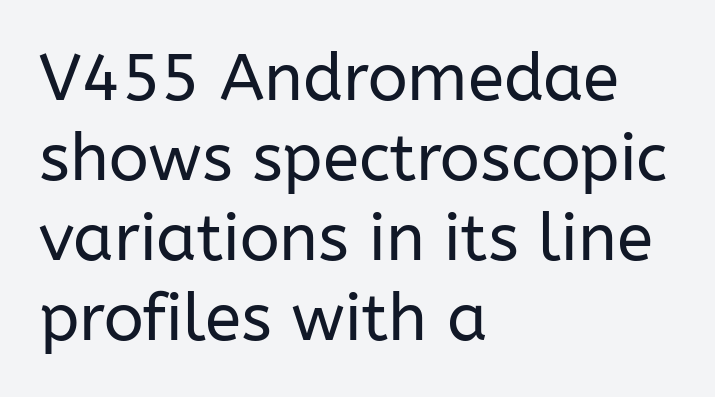
Q: Is the text bold? A: No.
Q: Is the text italic (slanted)? A: No, it is upright.
Q: Is the typeface a serif or a sans-serif typeface? A: Sans-serif.
Q: Is the text underlined? A: No.
Q: How is the paragraph aligned? A: Left-aligned.
Q: Is the spacing between letters normal or unusually wide? A: Normal.
Q: Width (condensed, normal, or wide)? A: Normal.
Q: Stroke contrast? A: Low.
Q: x-height? A: Medium.
Q: Monospaced? A: No.
